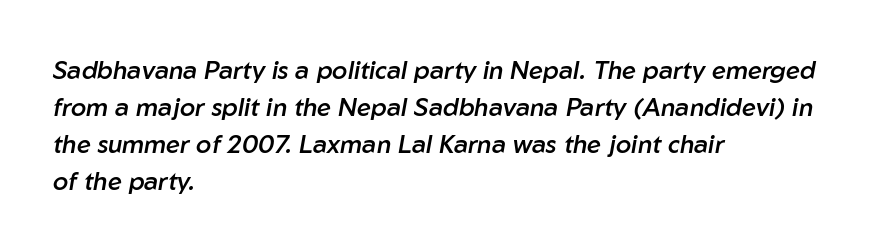
{"italic": "yes", "lean": "right", "slant_degrees": 10, "bold": "semi", "underline": "no", "align": "left", "line_spacing": "normal", "line_spacing_ratio": 1.48, "letter_spacing": "normal", "letter_spacing_em": 0.0, "glyph_px": 25}
